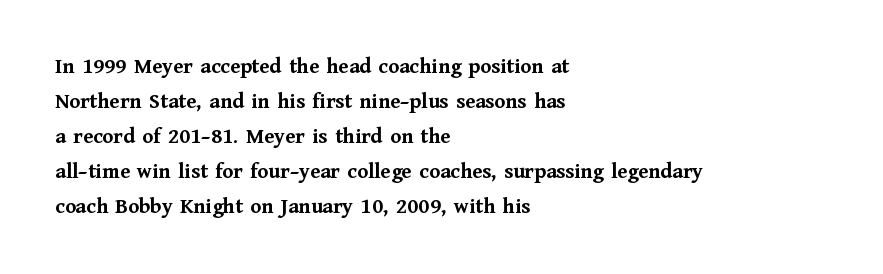
Horizontal bands of white between lines are of average thickness. The rendering keeps characters at their native spacing. Line beginnings align vertically; line endings do not. The font is running at its bold setting. No italicization has been applied; the sample stays upright.
